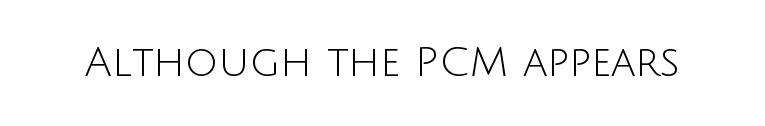
The image shows 41 px light sans-serif type, upright; set normal letter spacing, not underlined; low stroke contrast and a large x-height.
